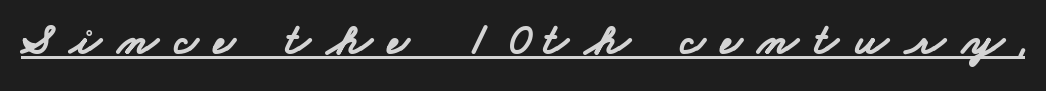
{"serif": "no", "bold": "yes", "weight": "bold", "width": "wide", "stroke_contrast": "low", "x_height": "small", "monospaced": "no", "underline": "yes", "letter_spacing": "wide", "letter_spacing_em": 0.36, "glyph_px": 46}
